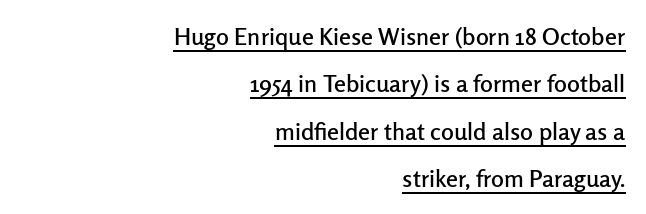
The image shows 24 px text type, upright; set right-aligned, loose line spacing (1.97x), normal letter spacing, underlined.
